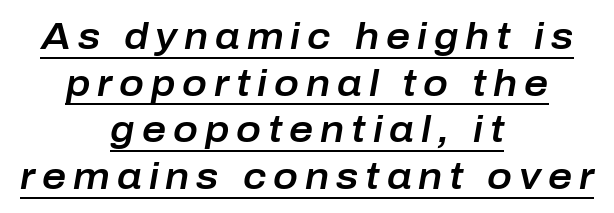
Q: Is the text italic (slanted)? A: Yes, it leans right by about 10 degrees.
Q: Is the text underlined? A: Yes.
Q: How is the paragraph aligned? A: Centered.
Q: Is the spacing between lines tight, normal or loose? A: Normal.
Q: Width (condensed, normal, or wide)? A: Normal.
Q: Stroke contrast? A: Low.
Q: x-height? A: Medium.
Q: Monospaced? A: No.
